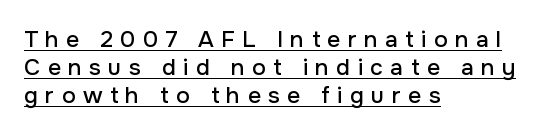
{"italic": "no", "underline": "yes", "align": "left", "line_spacing_ratio": 1.22, "letter_spacing": "wide", "letter_spacing_em": 0.32, "glyph_px": 23}
